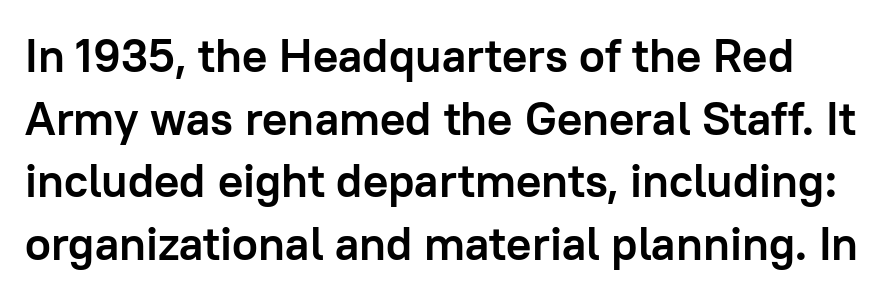
Q: Is the text bold? A: Yes.
Q: Is the text italic (slanted)? A: No, it is upright.
Q: Is the typeface a serif or a sans-serif typeface? A: Sans-serif.
Q: Is the text underlined? A: No.
Q: Is the spacing between letters normal or unusually wide? A: Normal.
Q: Is the spacing between lines tight, normal or loose? A: Normal.
Q: Width (condensed, normal, or wide)? A: Normal.
Q: Stroke contrast? A: Low.
Q: x-height? A: Medium.
Q: Monospaced? A: No.
